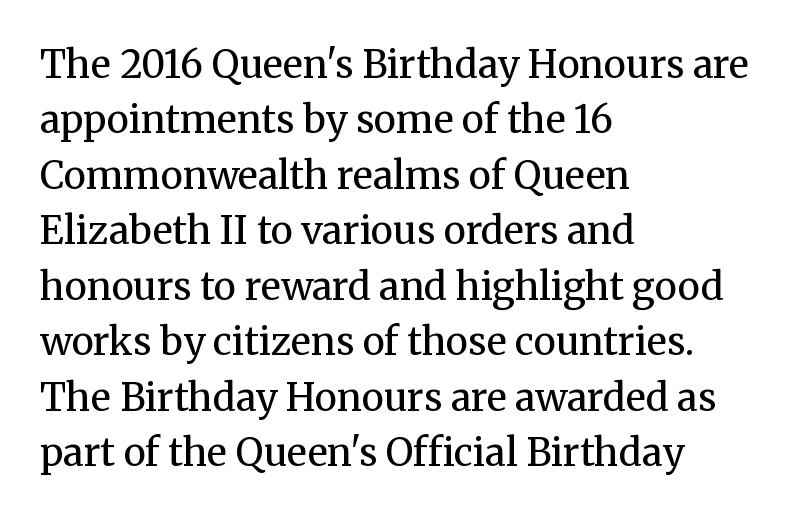
{"serif": "yes", "italic": "no", "bold": "no", "weight": "regular", "width": "normal", "stroke_contrast": "medium", "x_height": "medium", "monospaced": "no", "underline": "no", "align": "left", "line_spacing": "normal", "line_spacing_ratio": 1.46, "letter_spacing": "normal", "letter_spacing_em": 0.0, "glyph_px": 38}
